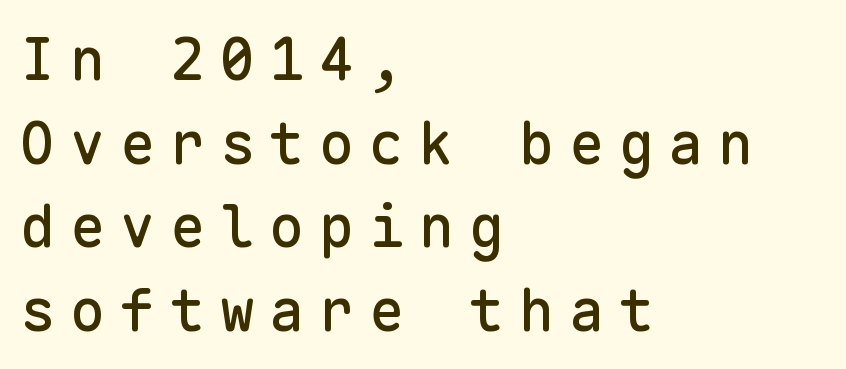
Underlining? Definitely not there. The ragged edge is on the right, which tells us the setting is flush left. The tracking jumps out immediately: characters are airy and widely separated. The face used here is monospaced, like something from a code editor. In terms of leading, this rendering sits right in the middle. A roman cut, with each character standing at attention.
